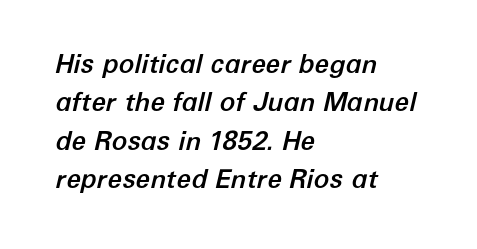
The image shows 26 px text type, italic (leaning right); set left-aligned, normal line spacing (1.48x), normal letter spacing, not underlined.
